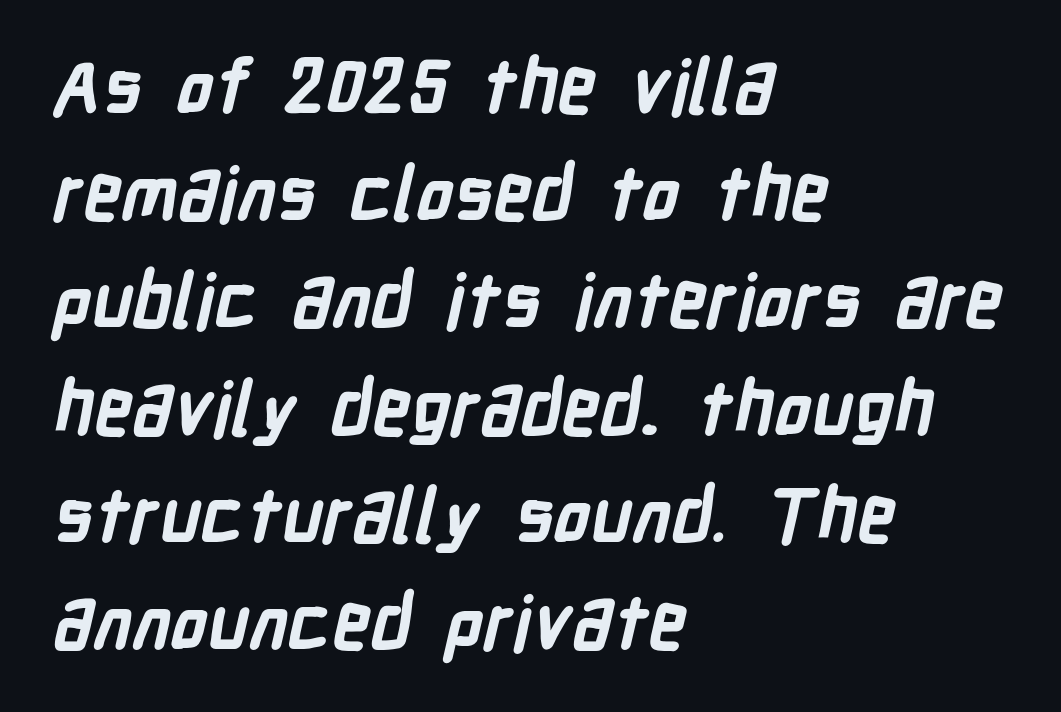
Line beginnings align vertically; line endings do not. A full-strength bold gives these letters their thick strokes. The block of text has a typical density, with ordinary space between rows. The passage shown is typed in a proportional face where columns would drift.
